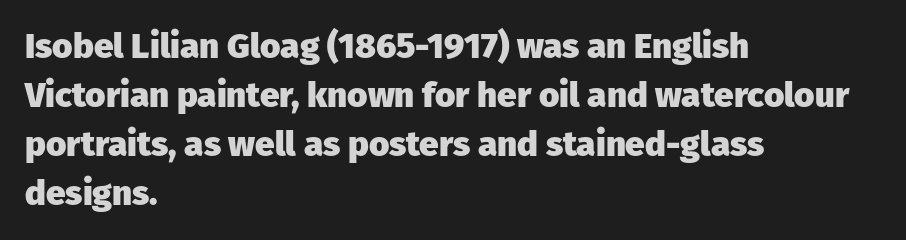
Note the varied advance widths — an 'i' is clearly narrower than an 'm'. Normally led — the rows are evenly, conventionally spaced. Notice how the stems are strictly vertical — no italics here. Beneath every word, the page is bare.
